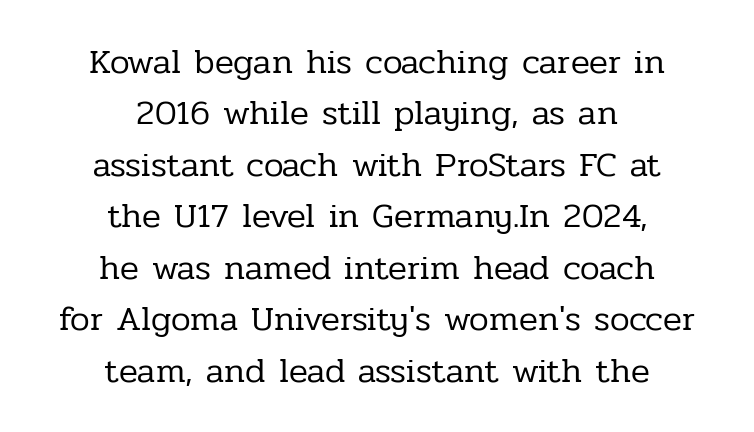
Every stem runs plumb, perpendicular to the baseline. Character widths vary here, with narrow letters taking less room than wide ones. The strokes are not fattened; the text isn't bold. The face used here is rendered with its standard letterfit. These lines sit exactly where default settings would place them. A serif font was chosen for this passage.
